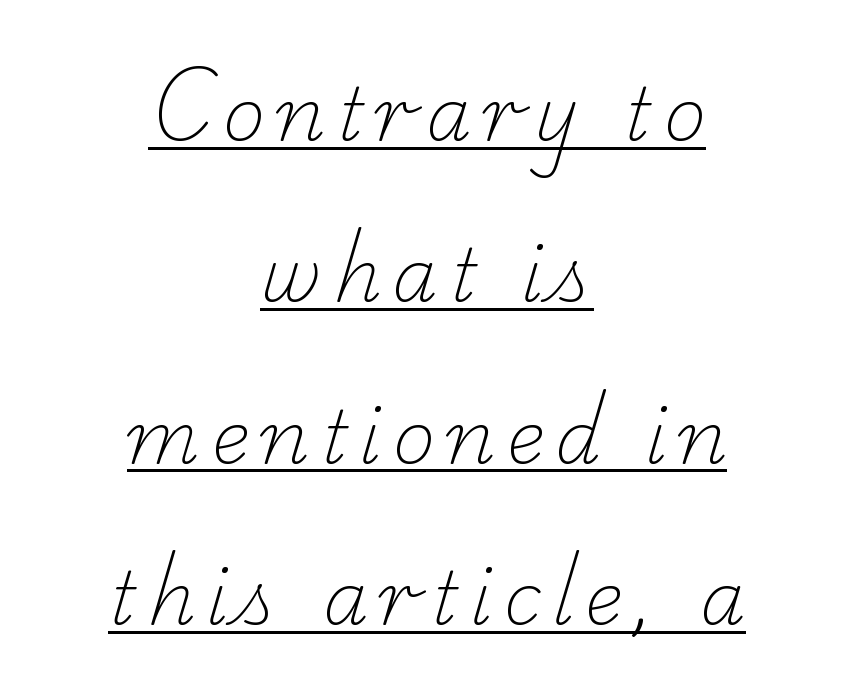
The image shows 73 px light serif type; set centered, loose line spacing (2.21x), underlined; low stroke contrast and a small x-height.
